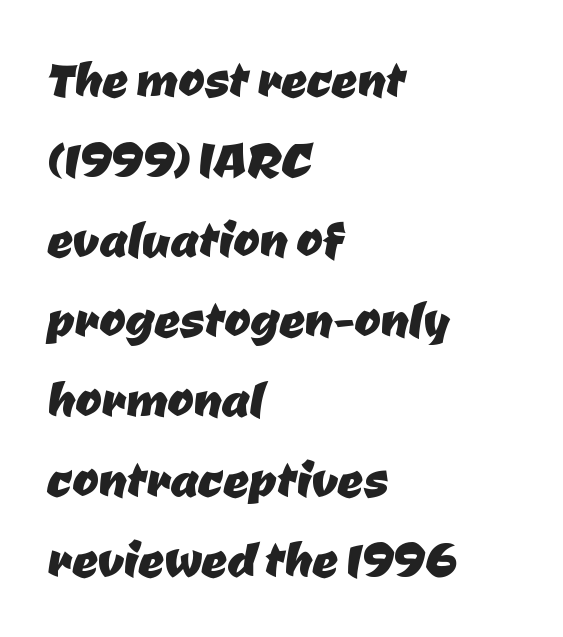
{"serif": "no", "width": "normal", "stroke_contrast": "low", "x_height": "medium", "monospaced": "no", "underline": "no", "align": "left", "line_spacing": "normal", "line_spacing_ratio": 1.27, "letter_spacing": "normal", "letter_spacing_em": 0.0, "glyph_px": 63}
